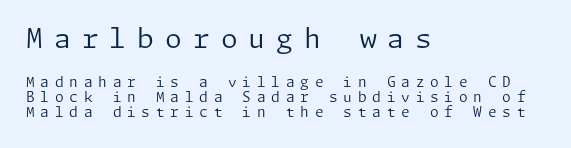
{"italic": "no", "bold": "no", "underline": "no", "align": "left", "line_spacing": "tight", "line_spacing_ratio": 1.07, "letter_spacing": "wide", "letter_spacing_em": 0.41, "larger_block": "first", "size_ratio": 1.93, "glyph_px": 27}
